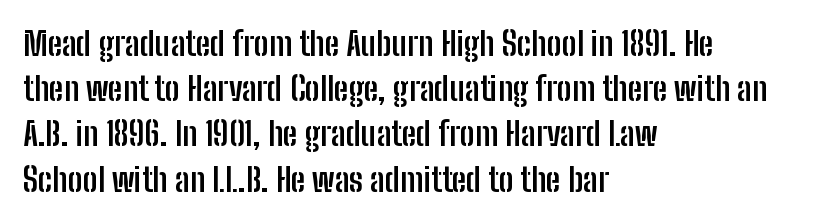
The image shows 33 px semibold, condensed sans-serif type, upright; set left-aligned, normal line spacing (1.37x), normal letter spacing, not underlined; low stroke contrast and a medium x-height.
